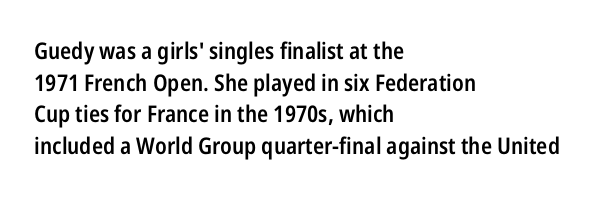
How would I describe the line gaps? Plain and ordinary. A fair bit of extra ink — the face is semibold, not bold. Check the space under the baseline: it is left empty. Style check: upright.
